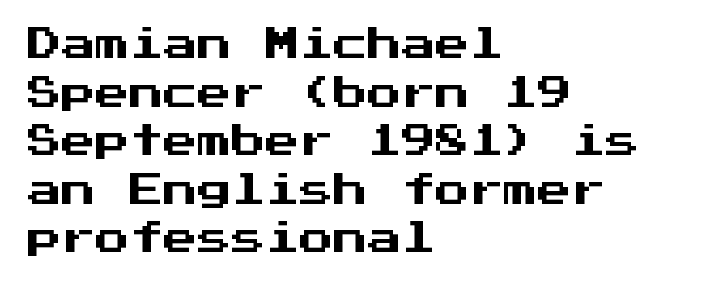
The image shows 34 px sans-serif type, upright, monospaced; set left-aligned, normal line spacing (1.43x), normal letter spacing, not underlined; medium stroke contrast and a medium x-height.
